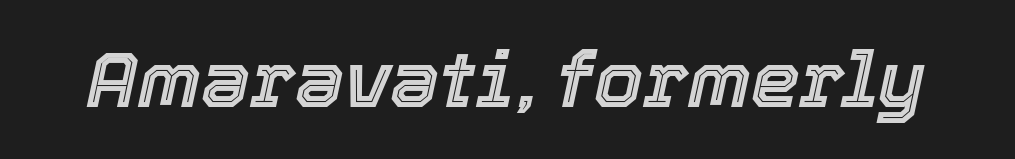
Q: Is the text italic (slanted)? A: Yes, it leans right by about 12 degrees.
Q: Is the text underlined? A: No.
Q: Is the spacing between letters normal or unusually wide? A: Normal.
Q: Width (condensed, normal, or wide)? A: Normal.
Q: x-height? A: Medium.
Q: Monospaced? A: No.
